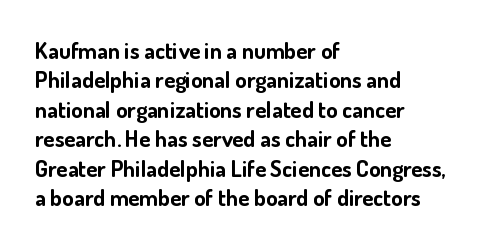
In terms of posture, this sample is upright. Whoever set this chose a conventional vertical rhythm. The space directly below the letters is spotless. A typesetter would call this zero additional tracking.
